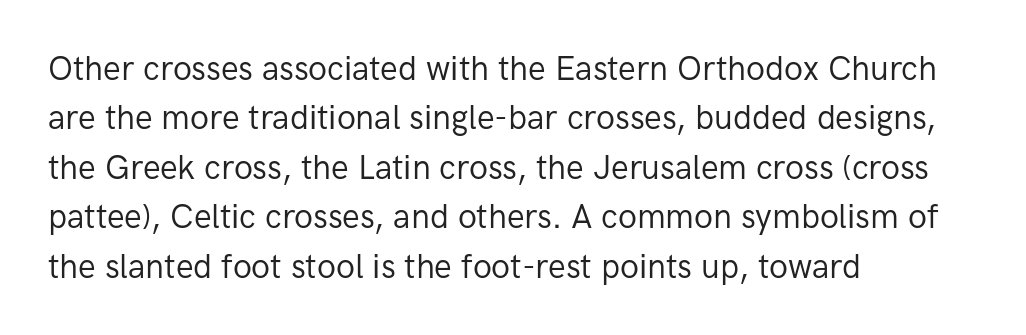
The image shows 33 px regular-weight sans-serif type, upright; set left-aligned, normal line spacing (1.5x), normal letter spacing, not underlined; low stroke contrast and a medium x-height.
